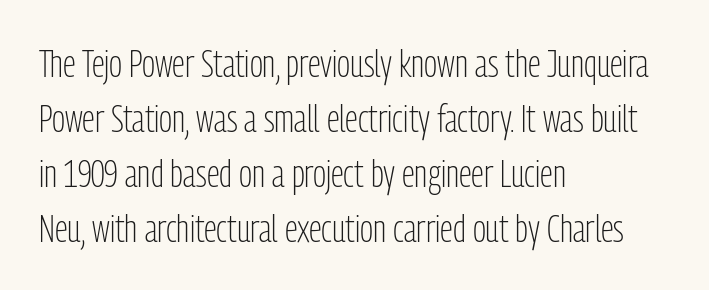
Think standard paragraph weight, or any step lighter than that. Each line starts at the same left margin while the right side varies. This sample uses an upright cut, with every glyph sitting square on the baseline. The baseline area is clear.
